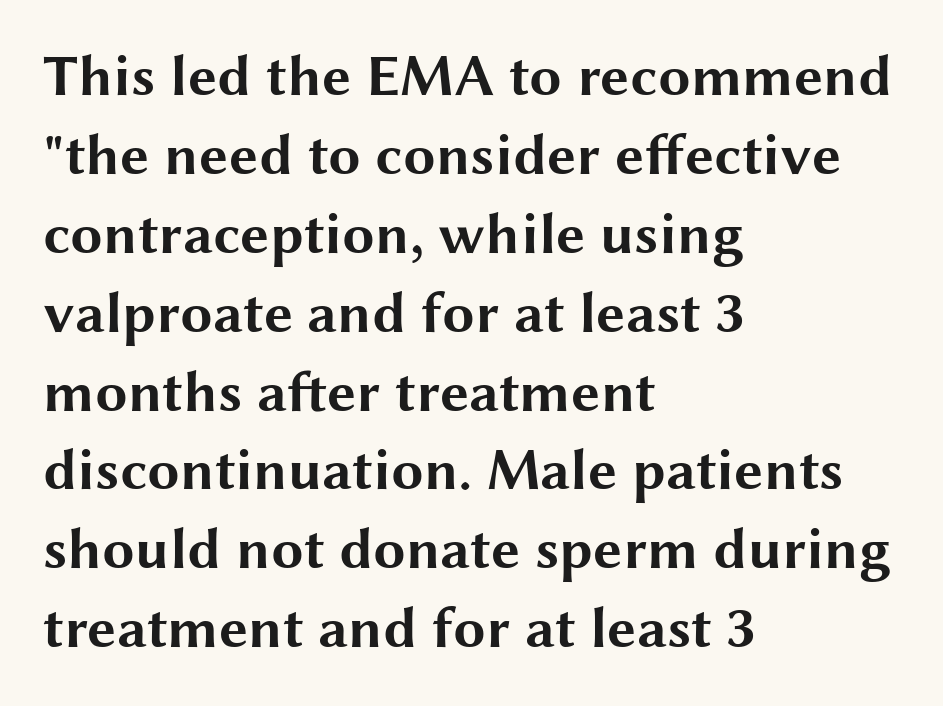
Every letter is thick-stroked: bold, no question. A normal amount of white space separates one row of letters from the next. The strip under each line holds only bare page. A typesetter would mark this as roman, not italic. All the whitespace from short lines collects on the right.
